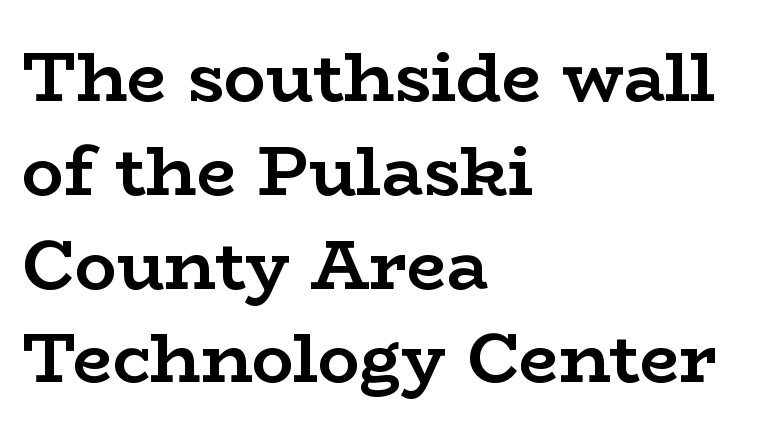
The image shows 70 px semibold, wide serif type, upright; set left-aligned, normal line spacing (1.34x), normal letter spacing, not underlined; low stroke contrast and a medium x-height.
